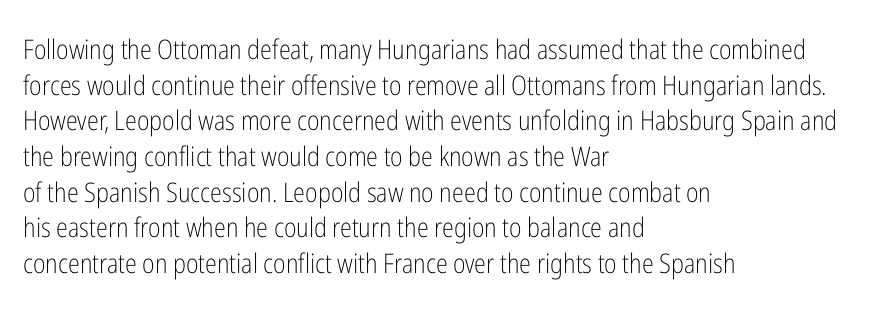
Q: Is the text bold? A: No.
Q: Is the text italic (slanted)? A: No, it is upright.
Q: Is the text underlined? A: No.
Q: How is the paragraph aligned? A: Left-aligned.
Q: Is the spacing between letters normal or unusually wide? A: Normal.
Q: Is the spacing between lines tight, normal or loose? A: Normal.
